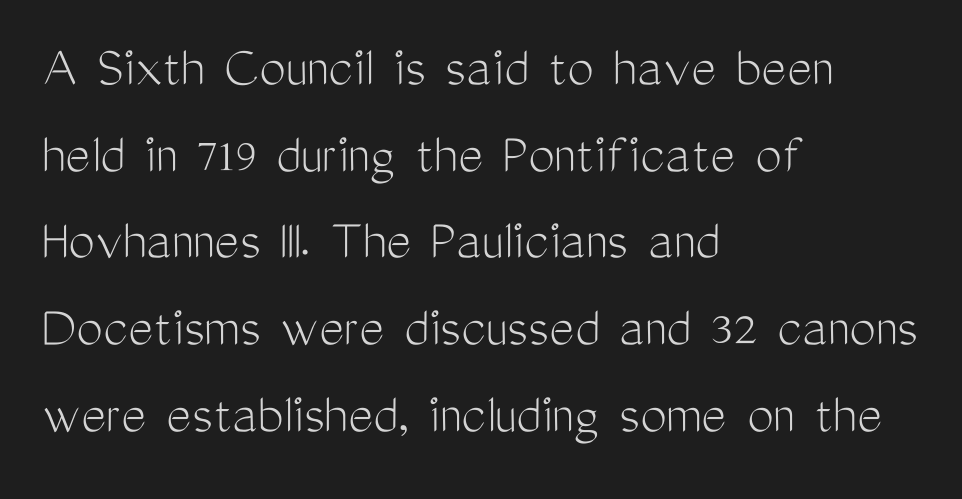
The image shows 59 px light, condensed sans-serif type, upright; set left-aligned, normal line spacing (1.47x), normal letter spacing, not underlined; medium stroke contrast and a medium x-height.
